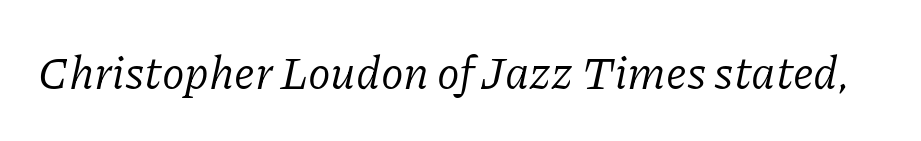
The type is set solid horizontally, with unmodified tracking. A typesetter would mark this as italic. Unlike a clean sans, this face finishes its strokes with serifs. Varying glyph widths throughout — classic text-font behaviour.
